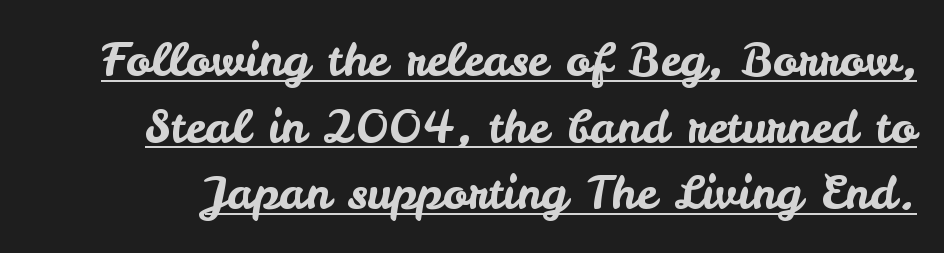
{"serif": "no", "width": "normal", "stroke_contrast": "low", "x_height": "small", "monospaced": "no", "underline": "yes", "line_spacing": "normal", "line_spacing_ratio": 1.45, "letter_spacing": "normal", "letter_spacing_em": 0.0, "glyph_px": 46}
